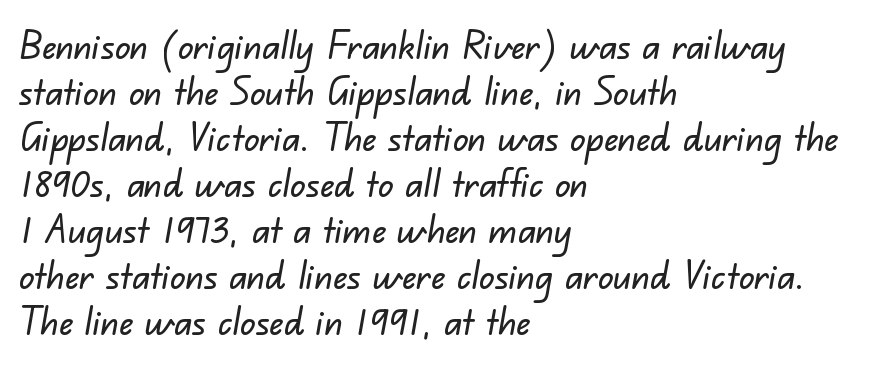
Left-aligned paragraph, ragged on the right. Think of a printed novel: that variable character pitch is what you see here. Here the glyphs are tracked normally, forming tight word shapes. The passage shown is typeset with a sans-serif family. Plain, unruled lines of type.
